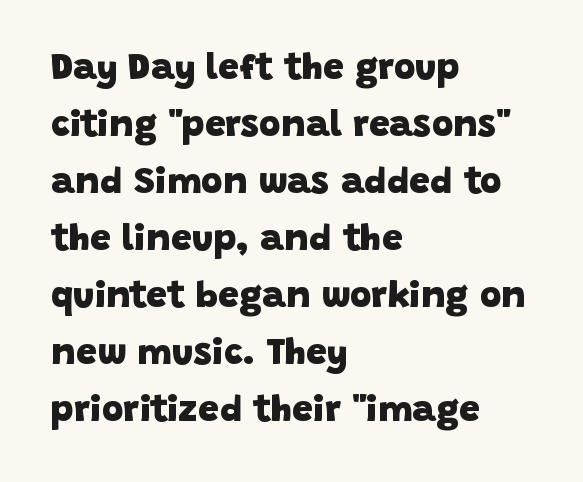
Q: Is the text bold? A: Yes.
Q: Is the typeface a serif or a sans-serif typeface? A: Sans-serif.
Q: Is the text underlined? A: No.
Q: How is the paragraph aligned? A: Left-aligned.
Q: Is the spacing between letters normal or unusually wide? A: Normal.
Q: Is the spacing between lines tight, normal or loose? A: Normal.
Q: Width (condensed, normal, or wide)? A: Normal.
Q: Stroke contrast? A: Low.
Q: x-height? A: Large.
Q: Monospaced? A: No.
